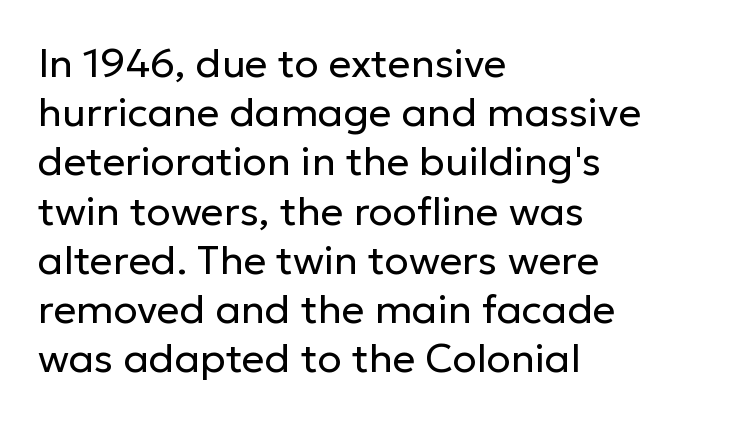
The image shows 40 px regular-weight sans-serif type, upright; set left-aligned, line spacing 1.23x, normal letter spacing, not underlined; low stroke contrast and a medium x-height.
